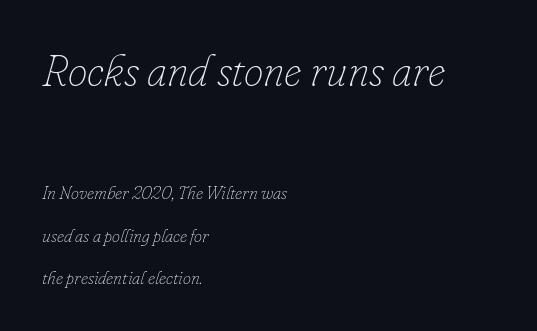
The image shows 44 px thin type, italic (leaning right); set left-aligned, loose line spacing (2.36x), normal letter spacing, not underlined; the first (top) block is 2.44x larger; low stroke contrast and a small x-height.
